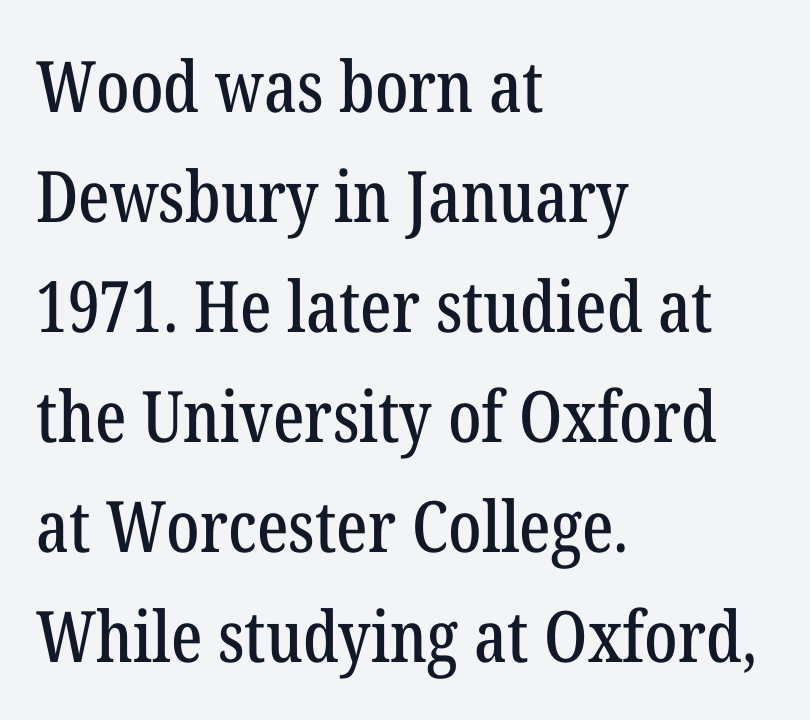
Q: Is the text italic (slanted)? A: No, it is upright.
Q: Is the typeface a serif or a sans-serif typeface? A: Serif.
Q: Is the text underlined? A: No.
Q: How is the paragraph aligned? A: Left-aligned.
Q: Is the spacing between letters normal or unusually wide? A: Normal.
Q: Is the spacing between lines tight, normal or loose? A: Normal.
Q: Width (condensed, normal, or wide)? A: Condensed.
Q: Stroke contrast? A: Low.
Q: x-height? A: Medium.
Q: Monospaced? A: No.
